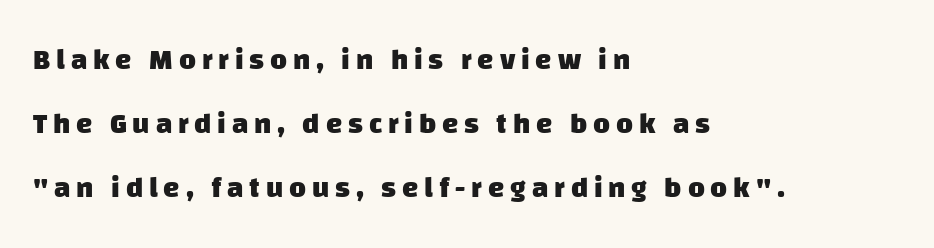
The image shows 29 px heavy sans-serif type; set left-aligned, loose line spacing (2.2x), unusually wide letter spacing (+0.2 em), not underlined; low stroke contrast and a large x-height.
